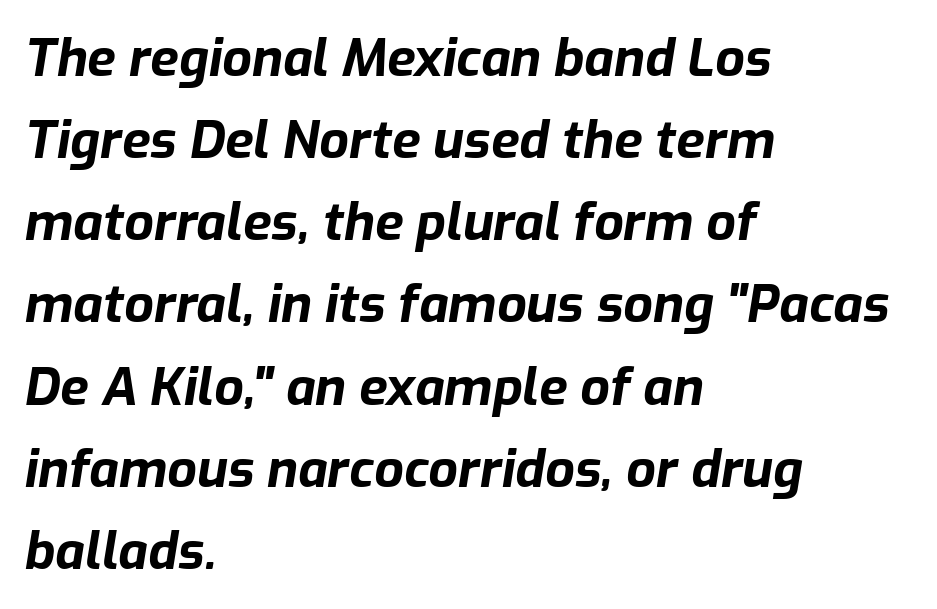
The image shows 52 px bold type, italic (leaning right); set left-aligned, normal line spacing (1.58x), normal letter spacing, not underlined; low stroke contrast and a medium x-height.
